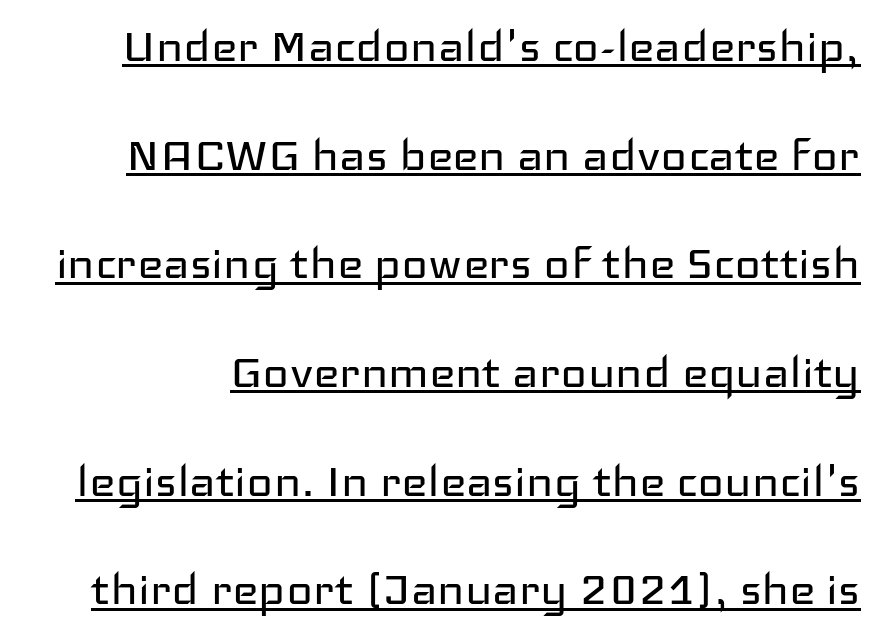
Q: Is the text bold? A: No.
Q: Is the text italic (slanted)? A: No, it is upright.
Q: Is the typeface a serif or a sans-serif typeface? A: Sans-serif.
Q: Is the text underlined? A: Yes.
Q: Is the spacing between letters normal or unusually wide? A: Normal.
Q: Is the spacing between lines tight, normal or loose? A: Loose.
Q: Width (condensed, normal, or wide)? A: Wide.
Q: Stroke contrast? A: Low.
Q: x-height? A: Medium.
Q: Monospaced? A: No.
